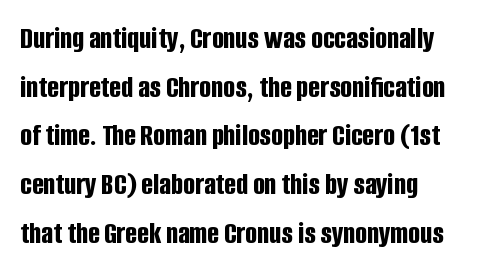
Q: Is the text bold? A: Yes.
Q: Is the text italic (slanted)? A: No, it is upright.
Q: Is the typeface a serif or a sans-serif typeface? A: Sans-serif.
Q: Is the text underlined? A: No.
Q: Is the spacing between letters normal or unusually wide? A: Normal.
Q: Is the spacing between lines tight, normal or loose? A: Normal.
Q: Width (condensed, normal, or wide)? A: Condensed.
Q: Stroke contrast? A: Low.
Q: x-height? A: Large.
Q: Monospaced? A: No.
